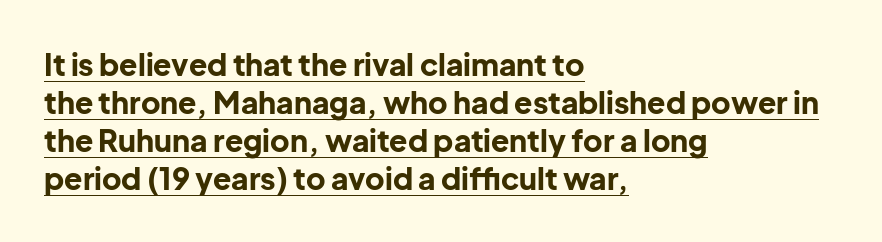
Pretty heavy lettering here — definitely bold. Type style note: lacks serifs. Notice how the stems are strictly vertical — no italics here. The text block is weighted toward the left margin, trailing off unevenly rightward. Reading down the column, the eye jumps a familiar distance to each next line.
